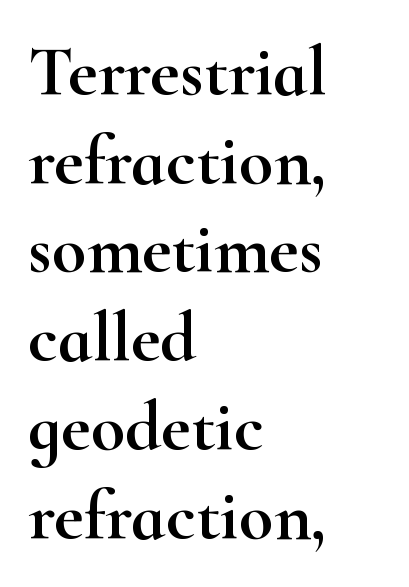
{"serif": "yes", "italic": "no", "width": "wide", "stroke_contrast": "high", "x_height": "small", "monospaced": "no", "underline": "no", "align": "left", "line_spacing": "normal", "line_spacing_ratio": 1.25, "letter_spacing": "normal", "letter_spacing_em": 0.0, "glyph_px": 71}
